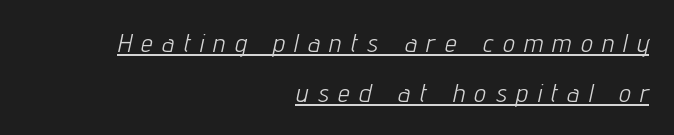
Q: Is the text bold? A: No.
Q: Is the text italic (slanted)? A: Yes, it leans right by about 12 degrees.
Q: Is the text underlined? A: Yes.
Q: How is the paragraph aligned? A: Right-aligned.
Q: Is the spacing between letters normal or unusually wide? A: Unusually wide.
Q: Is the spacing between lines tight, normal or loose? A: Loose.
